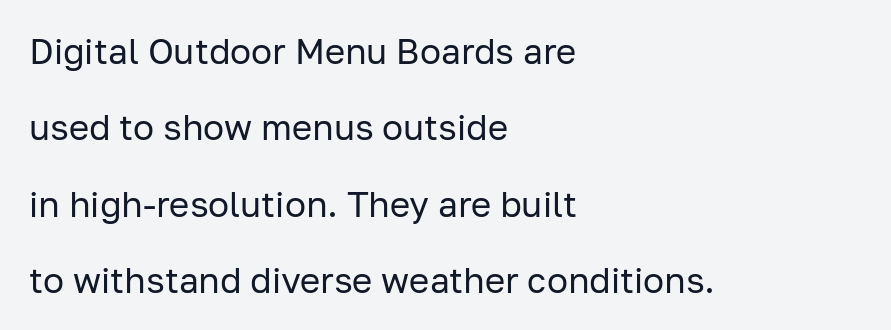
Q: Is the text bold? A: No.
Q: Is the text italic (slanted)? A: No, it is upright.
Q: Is the typeface a serif or a sans-serif typeface? A: Sans-serif.
Q: Is the text underlined? A: No.
Q: How is the paragraph aligned? A: Left-aligned.
Q: Is the spacing between letters normal or unusually wide? A: Normal.
Q: Is the spacing between lines tight, normal or loose? A: Loose.
Q: Width (condensed, normal, or wide)? A: Normal.
Q: Stroke contrast? A: Low.
Q: x-height? A: Medium.
Q: Monospaced? A: No.
